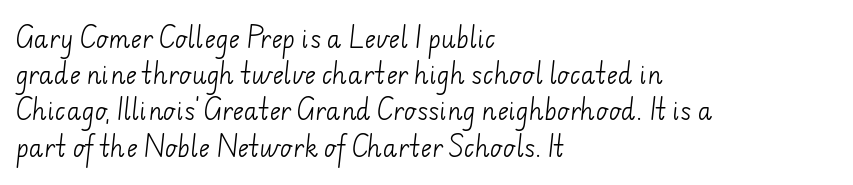
Q: Is the text bold? A: No.
Q: Is the text underlined? A: No.
Q: How is the paragraph aligned? A: Left-aligned.
Q: Is the spacing between letters normal or unusually wide? A: Normal.
Q: Is the spacing between lines tight, normal or loose? A: Normal.
